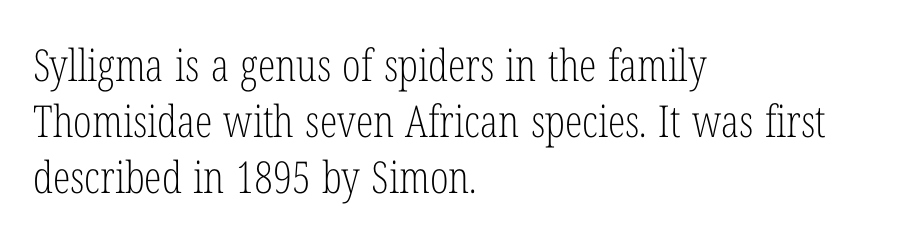
Yep, those are serifs on the letters. Descenders hang freely into open space. Line starts are locked; line ends wander. Spacing verdict: proportional, widths tailored to each character. Nothing unusual about the tracking: characters are spaced as the font intends. The vertical gap from one line to the next is medium.
